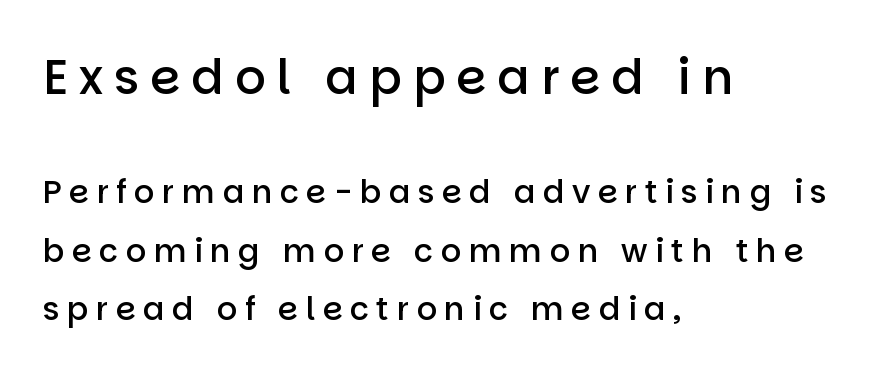
The image shows 48 px semibold sans-serif type, upright; set left-aligned, line spacing 1.83x, unusually wide letter spacing (+0.23 em), not underlined; the first (top) block is 1.5x larger; low stroke contrast and a large x-height.
